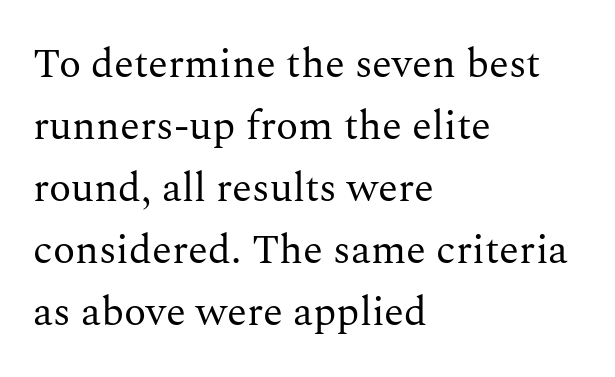
The image shows 41 px regular-weight serif type, upright; set left-aligned, normal line spacing (1.51x), normal letter spacing, not underlined; medium stroke contrast and a medium x-height.
